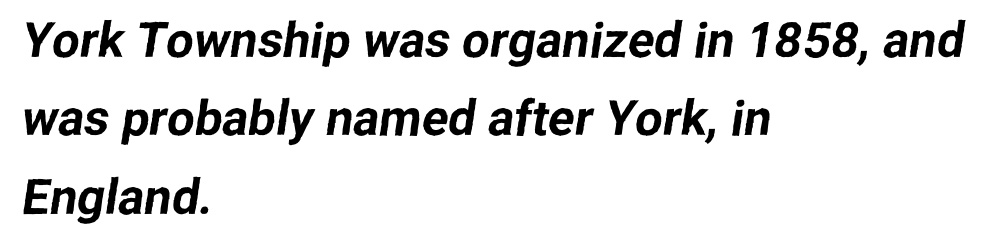
The image shows 49 px sans-serif type; set left-aligned, normal line spacing (1.6x), normal letter spacing, not underlined; low stroke contrast and a medium x-height.
